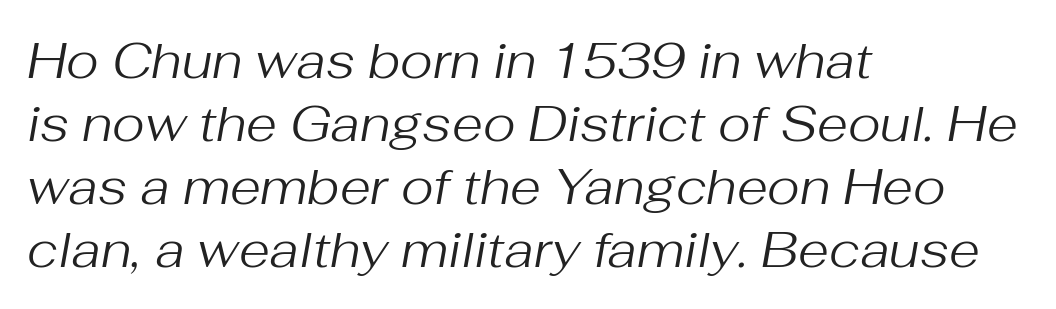
{"italic": "yes", "lean": "right", "slant_degrees": 10, "bold": "no", "weight": "regular", "width": "normal", "stroke_contrast": "medium", "x_height": "medium", "monospaced": "no", "underline": "no", "align": "left", "line_spacing": "normal", "line_spacing_ratio": 1.26, "letter_spacing": "normal", "letter_spacing_em": 0.0, "glyph_px": 50}
